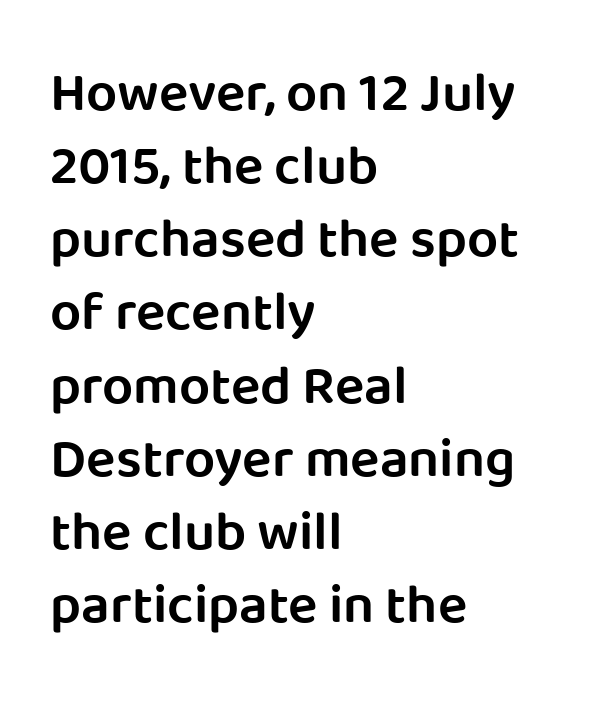
The image shows 55 px semibold sans-serif type, upright; set left-aligned, normal line spacing (1.33x), normal letter spacing, not underlined; low stroke contrast and a large x-height.
